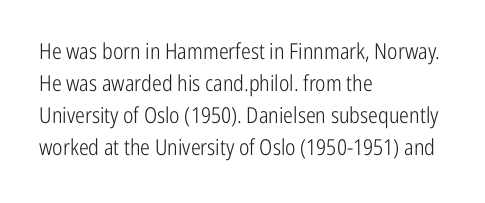
This sample uses an upright cut, with every glyph sitting square on the baseline. Check the space under the baseline: it is left empty. These lines are set flush left with a ragged right edge. Weight: not bold — regular or lighter.
